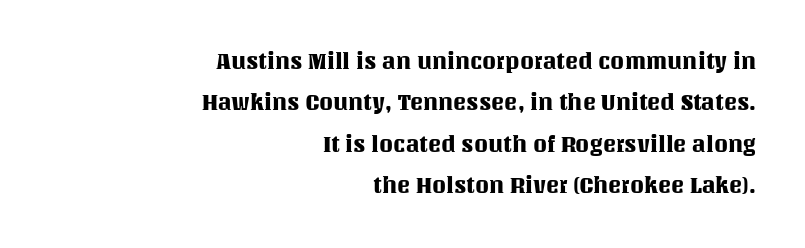
Compared with typical body copy, the letter spacing here is the same. Has an underline been added? It has not. The paragraph has a hard right edge and a soft left edge. The font's upright variant was chosen for this text.
